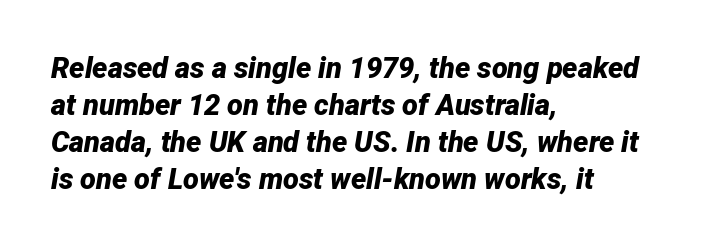
Q: Is the text bold? A: Yes.
Q: Is the text italic (slanted)? A: Yes, it leans right by about 12 degrees.
Q: Is the text underlined? A: No.
Q: How is the paragraph aligned? A: Left-aligned.
Q: Is the spacing between letters normal or unusually wide? A: Normal.
Q: Is the spacing between lines tight, normal or loose? A: Normal.
Q: Width (condensed, normal, or wide)? A: Normal.
Q: Stroke contrast? A: Low.
Q: x-height? A: Medium.
Q: Monospaced? A: No.
